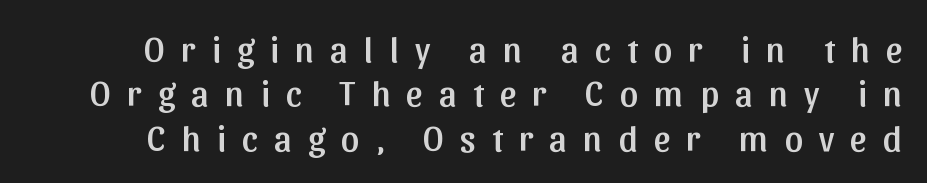
The image shows 36 px sans-serif type, upright; set line spacing 1.23x, unusually wide letter spacing (+0.45 em), not underlined; low stroke contrast and a medium x-height.
